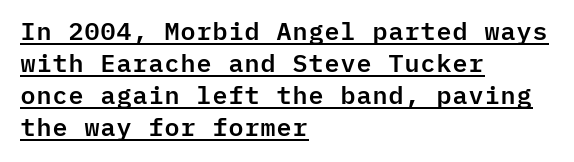
The image shows 25 px text type, upright; set left-aligned, normal line spacing (1.28x), normal letter spacing, underlined.
